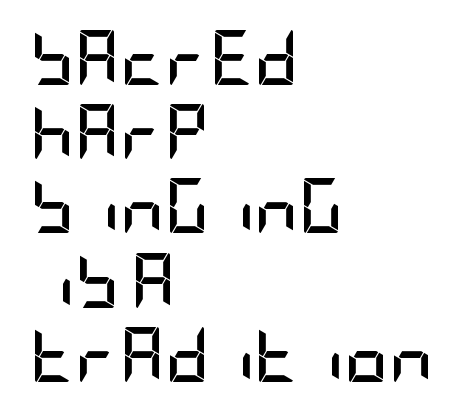
{"serif": "no", "italic": "no", "bold": "yes", "weight": "semibold", "width": "condensed", "stroke_contrast": "low", "x_height": "large", "underline": "no", "align": "left", "line_spacing": "normal", "line_spacing_ratio": 1.35, "letter_spacing": "normal", "letter_spacing_em": 0.0, "glyph_px": 55}
